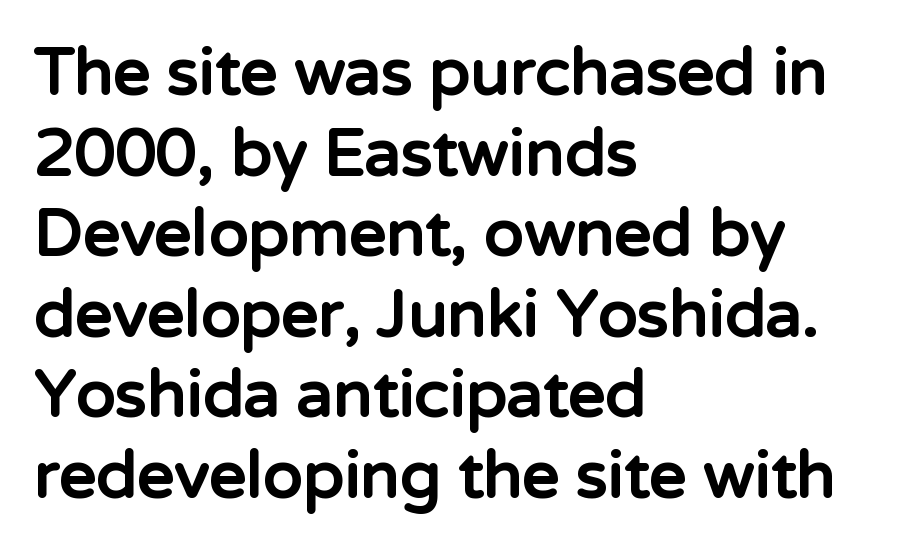
Posture: straight, roman, zero tilt. Clear beneath every line of the passage. Serifs: no, the terminals of the letterforms are clean. The gaps between neighbouring characters are ordinary and unremarkable. Do the characters align in a grid? No, the font is proportional.
